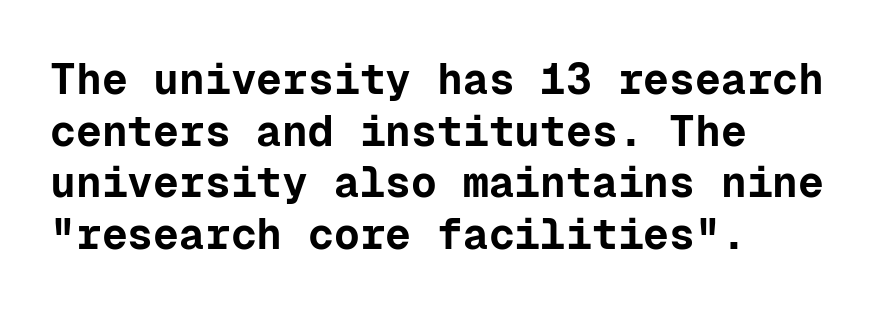
Q: Is the text bold? A: Yes.
Q: Is the text italic (slanted)? A: No, it is upright.
Q: Is the typeface a serif or a sans-serif typeface? A: Sans-serif.
Q: Is the text underlined? A: No.
Q: How is the paragraph aligned? A: Left-aligned.
Q: Is the spacing between letters normal or unusually wide? A: Normal.
Q: Width (condensed, normal, or wide)? A: Normal.
Q: Stroke contrast? A: Low.
Q: x-height? A: Medium.
Q: Monospaced? A: Yes.
